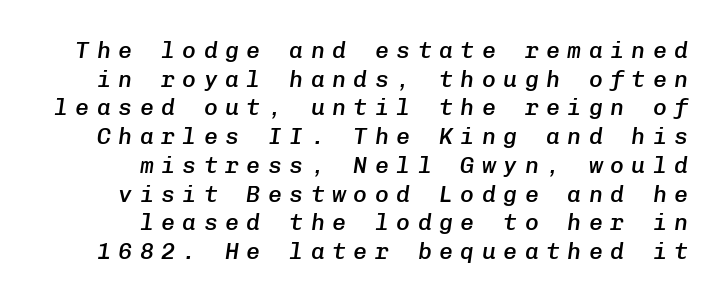
Q: Is the text bold? A: Semi-bold.
Q: Is the text italic (slanted)? A: Yes, it leans right by about 8 degrees.
Q: Is the text underlined? A: No.
Q: How is the paragraph aligned? A: Right-aligned.
Q: Is the spacing between letters normal or unusually wide? A: Unusually wide.
Q: Is the spacing between lines tight, normal or loose? A: Normal.
